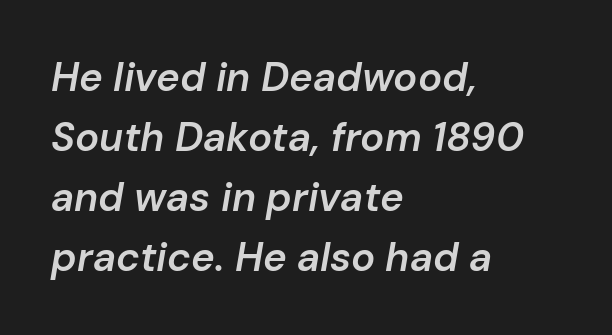
{"italic": "yes", "lean": "right", "slant_degrees": 10, "bold": "semi", "weight": "semibold", "width": "normal", "stroke_contrast": "low", "x_height": "medium", "monospaced": "no", "underline": "no", "align": "left", "line_spacing": "normal", "line_spacing_ratio": 1.5, "letter_spacing": "normal", "letter_spacing_em": 0.0, "glyph_px": 40}
